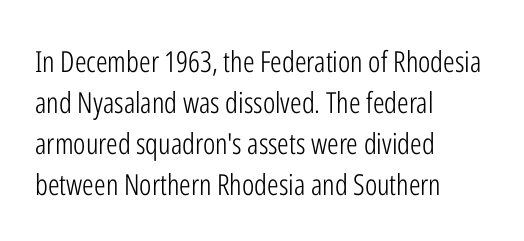
Q: Is the text bold? A: No.
Q: Is the text italic (slanted)? A: No, it is upright.
Q: Is the typeface a serif or a sans-serif typeface? A: Sans-serif.
Q: Is the text underlined? A: No.
Q: How is the paragraph aligned? A: Left-aligned.
Q: Is the spacing between letters normal or unusually wide? A: Normal.
Q: Is the spacing between lines tight, normal or loose? A: Normal.
Q: Width (condensed, normal, or wide)? A: Condensed.
Q: Stroke contrast? A: Low.
Q: x-height? A: Medium.
Q: Monospaced? A: No.
